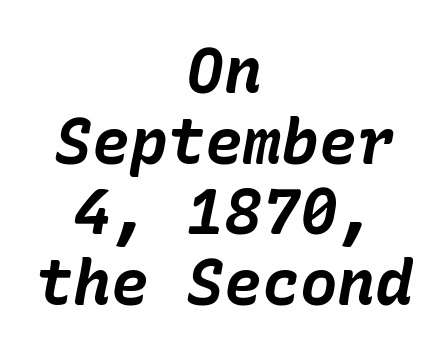
Underline: absent. The vertical gap from one line to the next is small. Short note: letters normally spaced. Plenty of ink on the page — the face is bold. Looking at the ascenders, they clearly lean.
